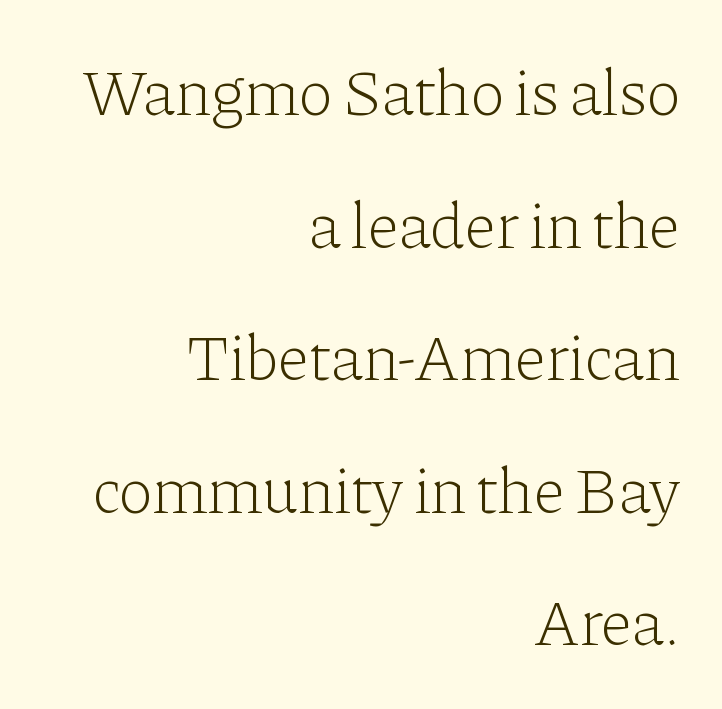
Q: Is the text bold? A: No.
Q: Is the text italic (slanted)? A: No, it is upright.
Q: Is the typeface a serif or a sans-serif typeface? A: Serif.
Q: Is the text underlined? A: No.
Q: How is the paragraph aligned? A: Right-aligned.
Q: Is the spacing between letters normal or unusually wide? A: Normal.
Q: Is the spacing between lines tight, normal or loose? A: Loose.
Q: Width (condensed, normal, or wide)? A: Normal.
Q: Stroke contrast? A: Low.
Q: x-height? A: Medium.
Q: Monospaced? A: No.
